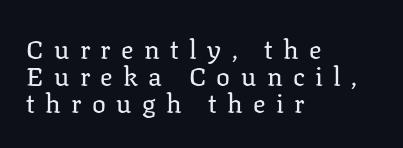
The image shows 26 px text type, upright; set left-aligned, tight line spacing (1.04x), unusually wide letter spacing (+0.4 em), not underlined.
